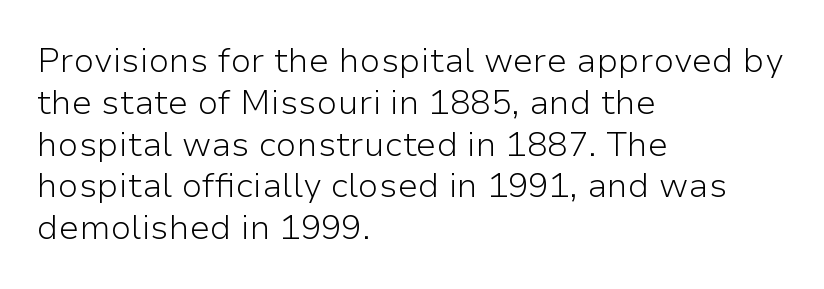
Q: Is the text bold? A: No.
Q: Is the text italic (slanted)? A: No, it is upright.
Q: Is the typeface a serif or a sans-serif typeface? A: Sans-serif.
Q: Is the text underlined? A: No.
Q: How is the paragraph aligned? A: Left-aligned.
Q: Is the spacing between letters normal or unusually wide? A: Normal.
Q: Width (condensed, normal, or wide)? A: Normal.
Q: Stroke contrast? A: Low.
Q: x-height? A: Medium.
Q: Monospaced? A: No.
